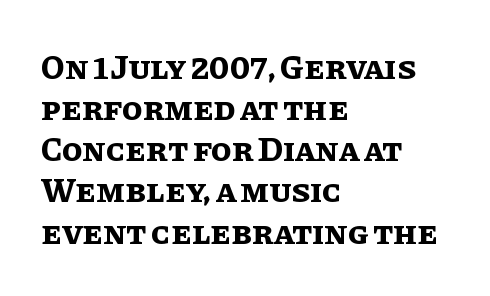
{"italic": "no", "bold": "yes", "weight": "bold", "width": "normal", "stroke_contrast": "low", "x_height": "large", "monospaced": "no", "underline": "no", "align": "left", "line_spacing_ratio": 1.21, "letter_spacing": "normal", "letter_spacing_em": 0.0, "glyph_px": 34}
